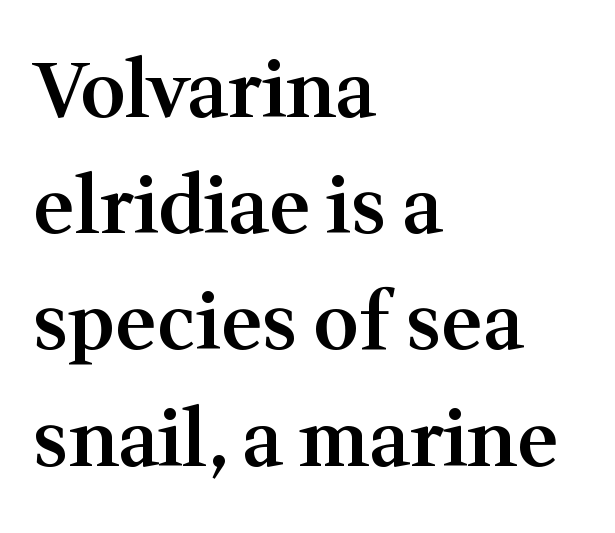
{"serif": "yes", "italic": "no", "bold": "semi", "weight": "semibold", "width": "normal", "stroke_contrast": "medium", "x_height": "medium", "monospaced": "no", "underline": "no", "align": "left", "line_spacing": "normal", "line_spacing_ratio": 1.49, "letter_spacing": "normal", "letter_spacing_em": 0.0, "glyph_px": 78}
